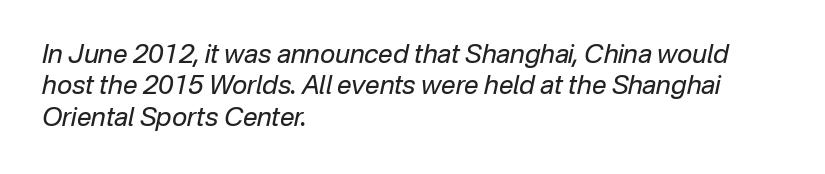
{"italic": "yes", "lean": "right", "slant_degrees": 12, "bold": "no", "underline": "no", "align": "left", "line_spacing_ratio": 1.21, "letter_spacing": "normal", "letter_spacing_em": 0.0, "glyph_px": 26}
